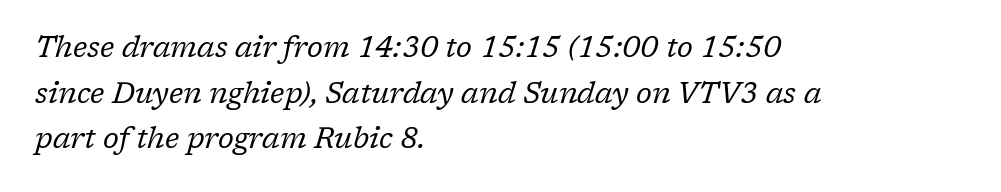
The image shows 29 px regular-weight serif type, italic (leaning right); set left-aligned, normal line spacing (1.57x), normal letter spacing, not underlined; low stroke contrast and a medium x-height.
